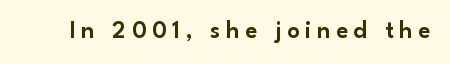
{"italic": "no", "underline": "no", "letter_spacing": "wide", "letter_spacing_em": 0.22, "glyph_px": 25}
